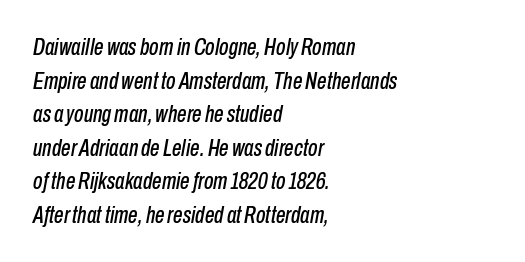
{"italic": "yes", "lean": "right", "slant_degrees": 10, "underline": "no", "align": "left", "line_spacing": "normal", "line_spacing_ratio": 1.4, "letter_spacing": "normal", "letter_spacing_em": 0.0, "glyph_px": 24}
